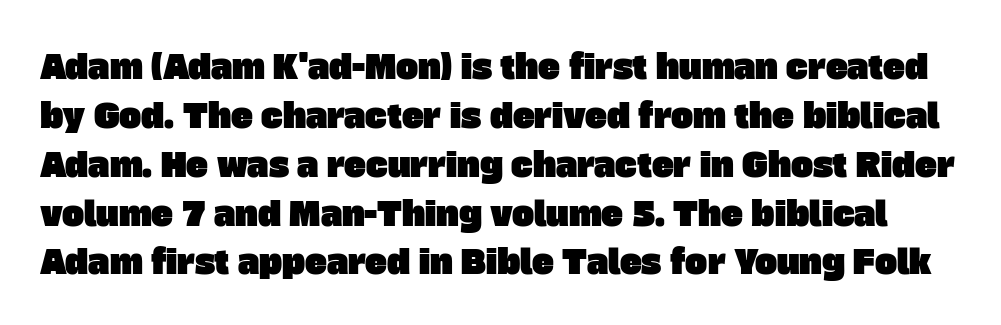
{"serif": "no", "width": "normal", "stroke_contrast": "low", "x_height": "large", "monospaced": "no", "underline": "no", "line_spacing": "normal", "line_spacing_ratio": 1.48, "letter_spacing": "normal", "letter_spacing_em": 0.0, "glyph_px": 33}
